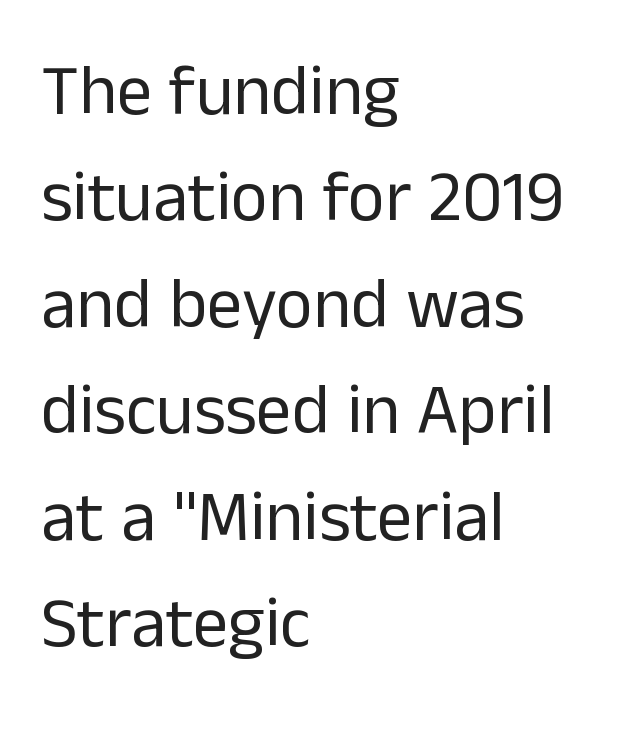
{"serif": "no", "italic": "no", "bold": "no", "weight": "regular", "width": "normal", "stroke_contrast": "low", "x_height": "medium", "monospaced": "no", "underline": "no", "align": "left", "line_spacing": "normal", "line_spacing_ratio": 1.5, "letter_spacing": "normal", "letter_spacing_em": 0.0, "glyph_px": 71}
